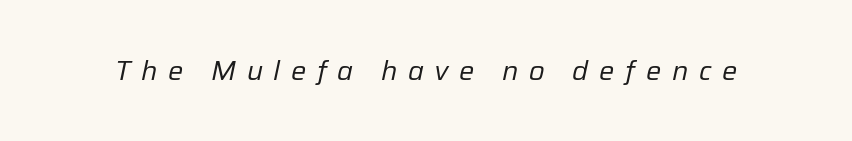
{"italic": "yes", "lean": "right", "slant_degrees": 12, "bold": "no", "underline": "no", "letter_spacing": "wide", "letter_spacing_em": 0.39, "glyph_px": 27}
